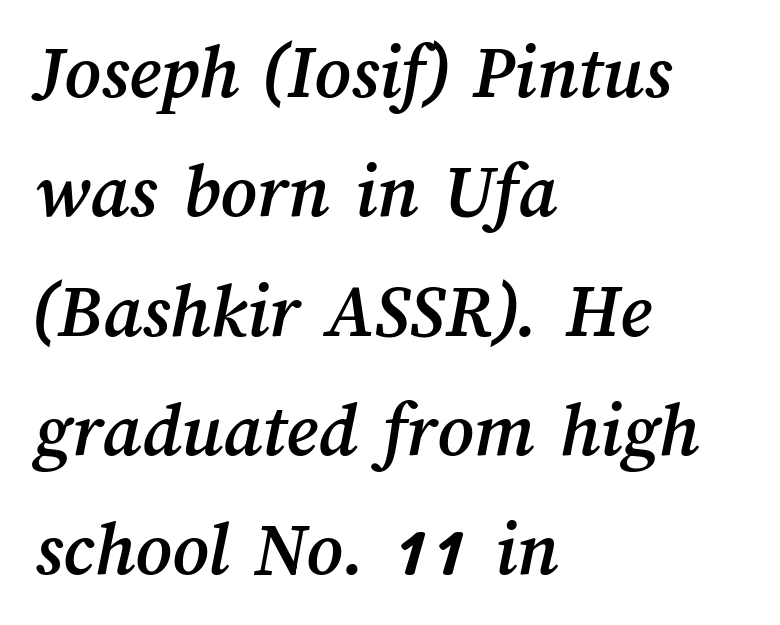
The image shows 78 px text type; set left-aligned, normal line spacing (1.53x), normal letter spacing, not underlined; medium stroke contrast and a medium x-height.
